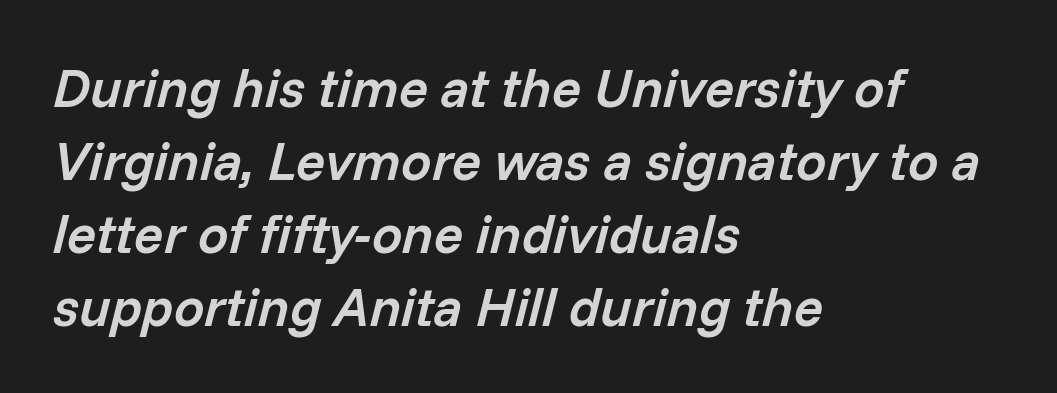
The image shows 54 px semibold type, italic (leaning right); set left-aligned, normal line spacing (1.35x), normal letter spacing, not underlined; low stroke contrast and a medium x-height.
